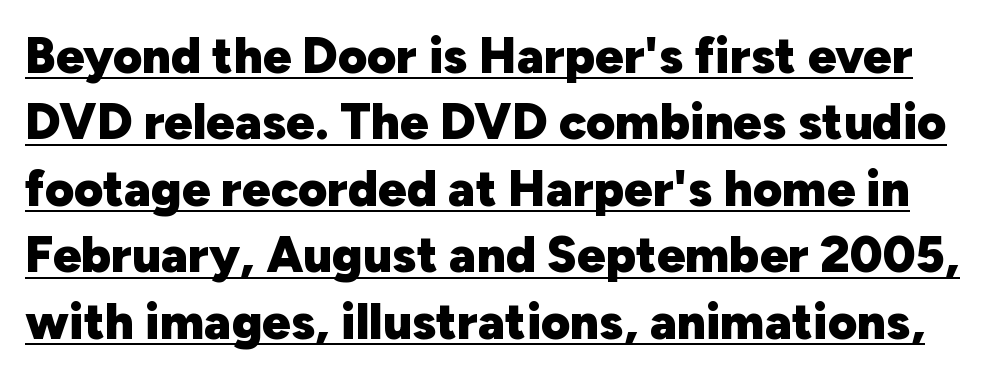
Q: Is the text bold? A: Yes.
Q: Is the text italic (slanted)? A: No, it is upright.
Q: Is the typeface a serif or a sans-serif typeface? A: Sans-serif.
Q: Is the text underlined? A: Yes.
Q: Is the spacing between letters normal or unusually wide? A: Normal.
Q: Is the spacing between lines tight, normal or loose? A: Normal.
Q: Width (condensed, normal, or wide)? A: Normal.
Q: Stroke contrast? A: Low.
Q: x-height? A: Medium.
Q: Monospaced? A: No.
